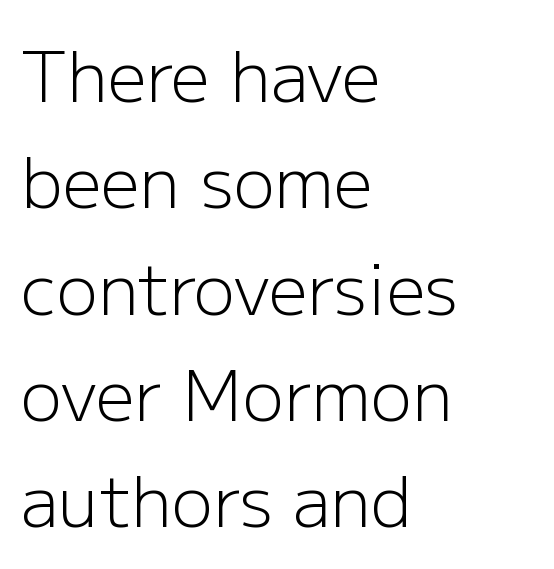
The image shows 69 px light sans-serif type, upright; set left-aligned, normal line spacing (1.54x), normal letter spacing, not underlined; low stroke contrast and a medium x-height.
